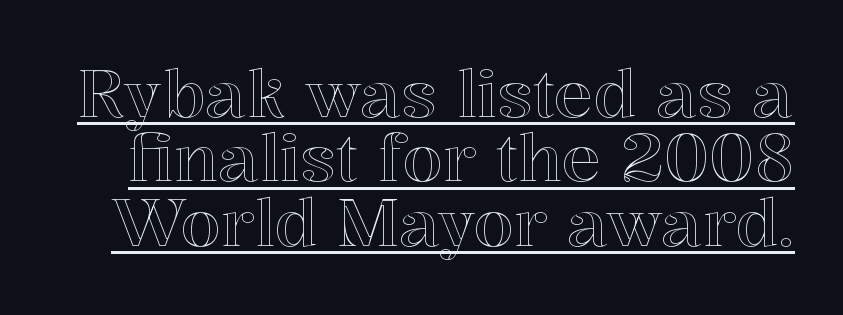
The image shows 65 px text type, upright; set tight line spacing (0.99x), normal letter spacing, underlined; a medium x-height.
